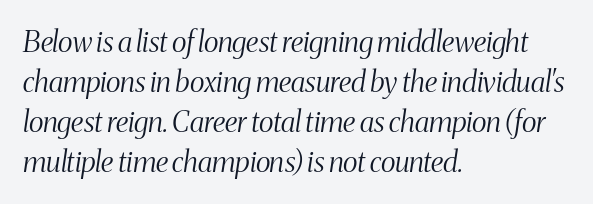
Q: Is the text bold? A: No.
Q: Is the text italic (slanted)? A: Yes, it leans right by about 8 degrees.
Q: Is the typeface a serif or a sans-serif typeface? A: Serif.
Q: Is the text underlined? A: No.
Q: How is the paragraph aligned? A: Left-aligned.
Q: Is the spacing between letters normal or unusually wide? A: Normal.
Q: Is the spacing between lines tight, normal or loose? A: Normal.
Q: Width (condensed, normal, or wide)? A: Condensed.
Q: Stroke contrast? A: Medium.
Q: x-height? A: Medium.
Q: Monospaced? A: No.
